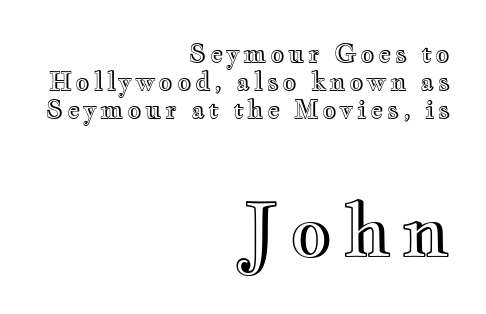
Look at the glyph heights: the lower group is clearly the bigger setting. Reading down the block, your eye finds every line finishing at a fixed right position. Only glyphs here, with clear space below each row. The letters stand upright; this is a roman face. Honestly, the rows look squashed on top of each other.
